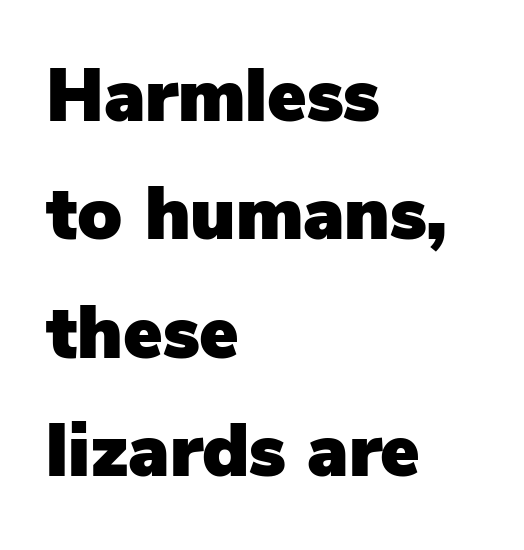
{"serif": "no", "italic": "no", "width": "normal", "stroke_contrast": "low", "x_height": "medium", "monospaced": "no", "underline": "no", "align": "left", "line_spacing": "normal", "line_spacing_ratio": 1.6, "letter_spacing": "normal", "letter_spacing_em": 0.0, "glyph_px": 74}
